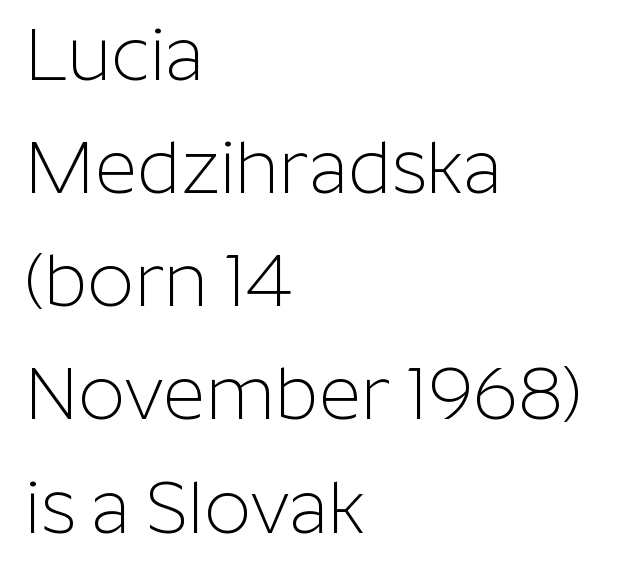
Every stem runs plumb, perpendicular to the baseline. Character widths vary here, with narrow letters taking less room than wide ones. All the whitespace from short lines collects on the right. The type family on display is of the sans-serif kind.
